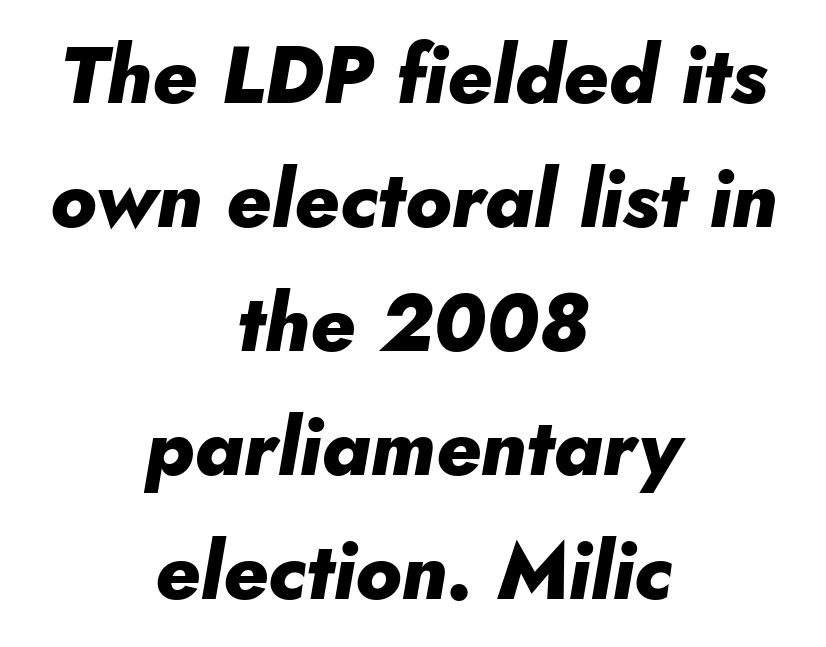
Q: Is the text bold? A: Yes.
Q: Is the text italic (slanted)? A: Yes, it leans right by about 10 degrees.
Q: Is the text underlined? A: No.
Q: How is the paragraph aligned? A: Centered.
Q: Is the spacing between letters normal or unusually wide? A: Normal.
Q: Is the spacing between lines tight, normal or loose? A: Normal.
Q: Width (condensed, normal, or wide)? A: Normal.
Q: Stroke contrast? A: Low.
Q: x-height? A: Small.
Q: Monospaced? A: No.
